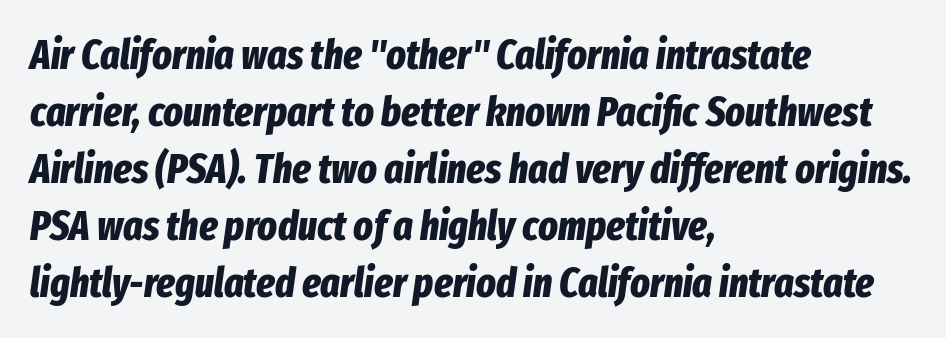
{"italic": "yes", "lean": "right", "slant_degrees": 8, "bold": "yes", "weight": "bold", "width": "condensed", "stroke_contrast": "low", "x_height": "medium", "monospaced": "no", "underline": "no", "align": "left", "line_spacing": "normal", "line_spacing_ratio": 1.39, "letter_spacing": "normal", "letter_spacing_em": 0.0, "glyph_px": 41}
